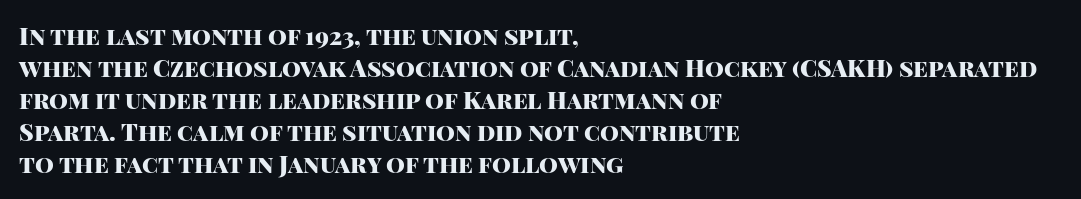
Q: Is the text bold? A: Yes.
Q: Is the text italic (slanted)? A: No, it is upright.
Q: Is the text underlined? A: No.
Q: How is the paragraph aligned? A: Left-aligned.
Q: Is the spacing between letters normal or unusually wide? A: Normal.
Q: Is the spacing between lines tight, normal or loose? A: Normal.
